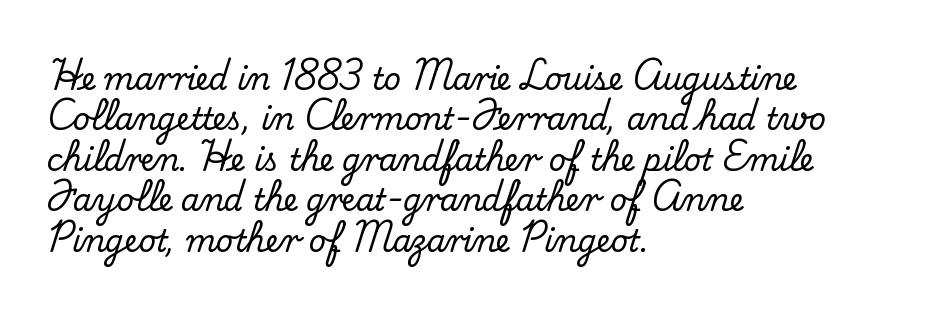
{"serif": "yes", "width": "normal", "stroke_contrast": "medium", "x_height": "small", "monospaced": "no", "underline": "no", "align": "left", "line_spacing": "normal", "line_spacing_ratio": 1.35, "letter_spacing": "normal", "letter_spacing_em": 0.0, "glyph_px": 30}
